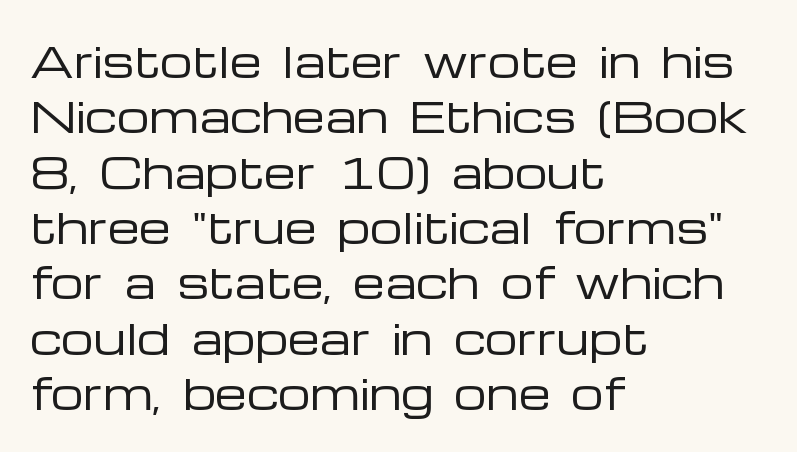
Quick note: underline off. The rendering uses a moderate line-height, typical for paragraphs. A typesetter would mark this as roman, not italic. The face used here is a sans, in the tradition of grotesques and geometrics. Looks like regular typesetting: each glyph gets only the width it needs.
